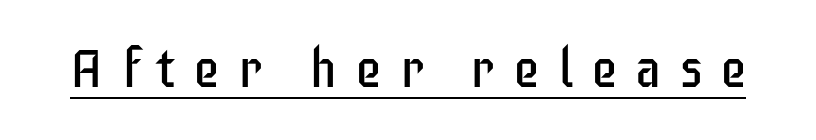
The image shows 53 px regular-weight, condensed sans-serif type, upright; set unusually wide letter spacing (+0.35 em), underlined; low stroke contrast and a large x-height.
